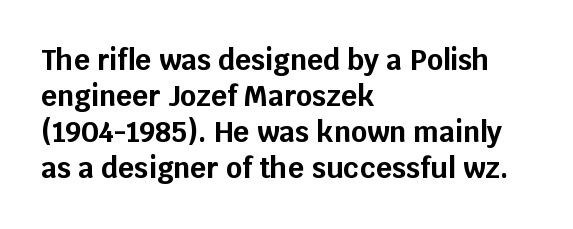
Q: Is the text bold? A: Yes.
Q: Is the text italic (slanted)? A: No, it is upright.
Q: Is the typeface a serif or a sans-serif typeface? A: Sans-serif.
Q: Is the text underlined? A: No.
Q: How is the paragraph aligned? A: Left-aligned.
Q: Is the spacing between letters normal or unusually wide? A: Normal.
Q: Is the spacing between lines tight, normal or loose? A: Normal.
Q: Width (condensed, normal, or wide)? A: Normal.
Q: Stroke contrast? A: Low.
Q: x-height? A: Large.
Q: Monospaced? A: No.
